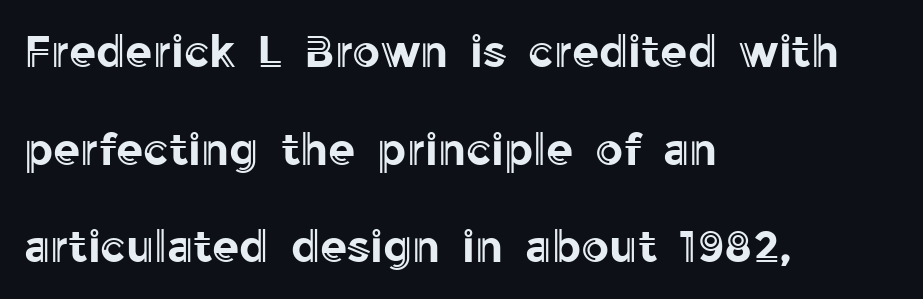
Do the letters lean? They stand straight. Descender tails drop into unmarked territory. Which margin do the lines hug? The left one — the right edge is uneven. The vertical gap from one line to the next is large.
